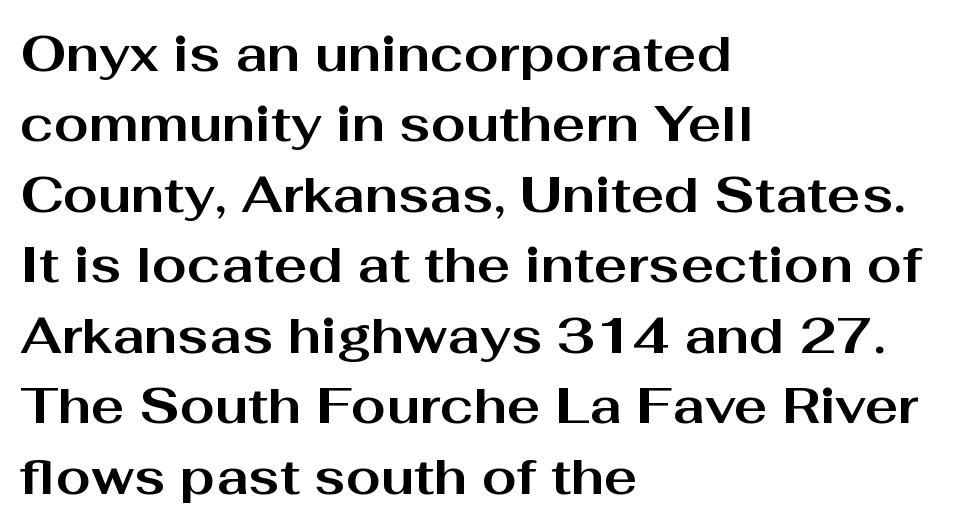
Vertical strokes here are truly vertical. If you measured baseline to baseline, you'd find a middling distance. Short note: letters normally spaced. Alignment: flush left.
